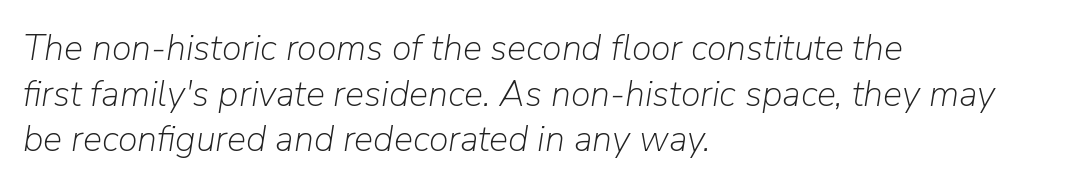
The image shows 36 px light type, italic (leaning right); set left-aligned, normal line spacing (1.27x), normal letter spacing, not underlined; low stroke contrast and a medium x-height.
